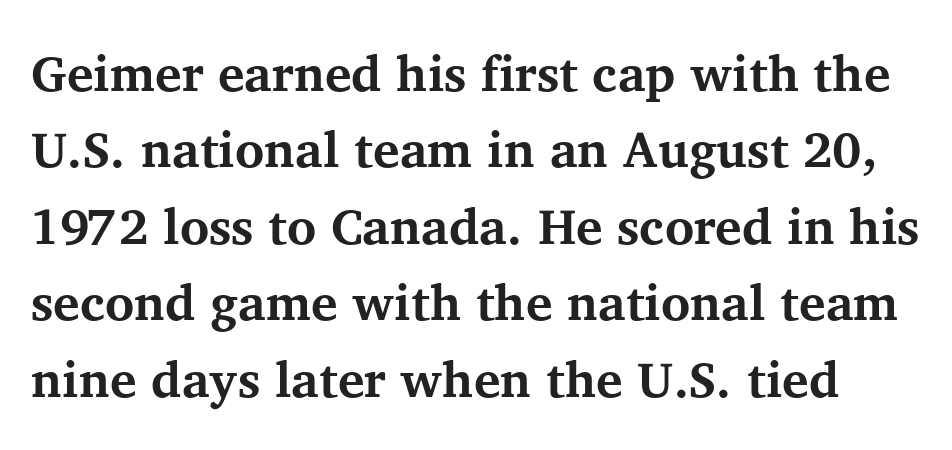
{"serif": "yes", "italic": "no", "bold": "yes", "weight": "bold", "width": "normal", "stroke_contrast": "medium", "x_height": "medium", "monospaced": "no", "underline": "no", "line_spacing": "normal", "line_spacing_ratio": 1.53, "letter_spacing": "normal", "letter_spacing_em": 0.0, "glyph_px": 50}
